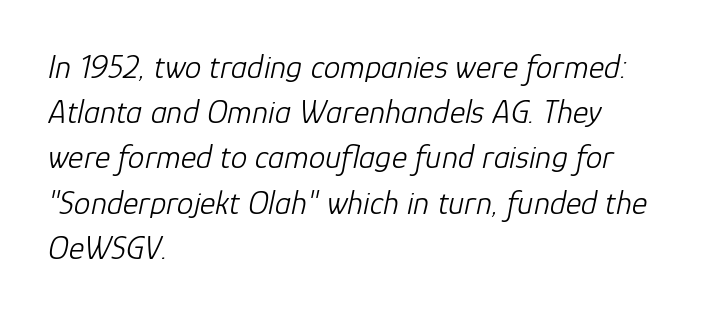
The image shows 33 px light type, italic (leaning right); set left-aligned, normal line spacing (1.37x), normal letter spacing, not underlined; low stroke contrast and a medium x-height.
